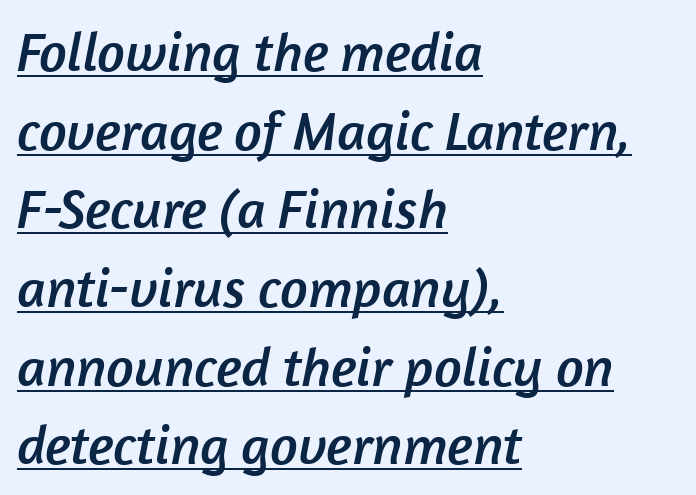
Check the space under the baseline: a stroke is drawn there. The type family on display is of the sans-serif kind. How would I describe the line gaps? Plain and ordinary. The letters advance in unequal steps, a hallmark of proportional type.
